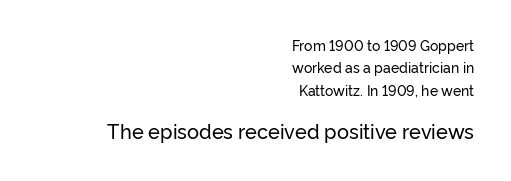
{"italic": "no", "underline": "no", "align": "right", "line_spacing": "normal", "line_spacing_ratio": 1.59, "letter_spacing": "normal", "letter_spacing_em": 0.0, "larger_block": "second", "size_ratio": 1.43, "glyph_px": 20}
